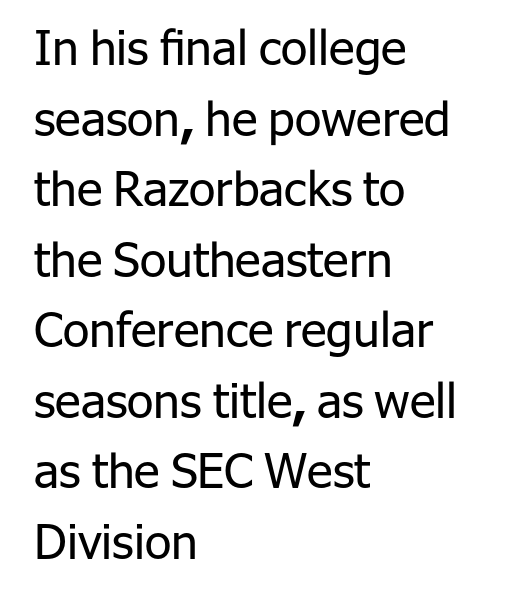
Q: Is the text bold? A: No.
Q: Is the text italic (slanted)? A: No, it is upright.
Q: Is the typeface a serif or a sans-serif typeface? A: Sans-serif.
Q: Is the text underlined? A: No.
Q: How is the paragraph aligned? A: Left-aligned.
Q: Is the spacing between letters normal or unusually wide? A: Normal.
Q: Is the spacing between lines tight, normal or loose? A: Normal.
Q: Width (condensed, normal, or wide)? A: Normal.
Q: Stroke contrast? A: Low.
Q: x-height? A: Medium.
Q: Monospaced? A: No.
